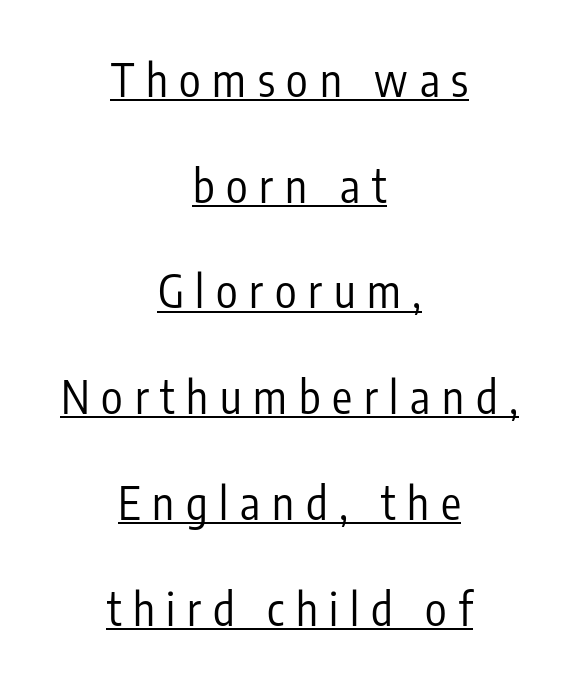
{"serif": "no", "italic": "no", "bold": "no", "weight": "regular", "width": "condensed", "stroke_contrast": "low", "x_height": "medium", "monospaced": "no", "underline": "yes", "align": "center", "line_spacing": "loose", "line_spacing_ratio": 2.35, "letter_spacing": "wide", "letter_spacing_em": 0.26, "glyph_px": 45}
